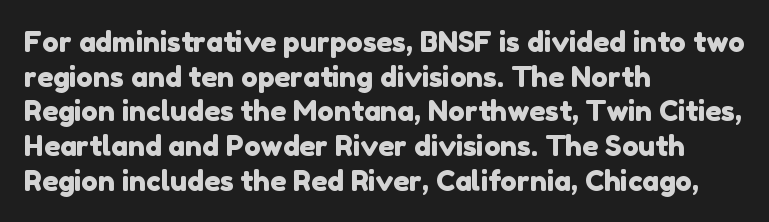
Letters rest on an invisible, unmarked baseline. Teacher's note: observe the even left margin — that is flush-left alignment. Think of a printed novel: that variable character pitch is what you see here. Students, note that the glyphs here touch the page at normal intervals.
